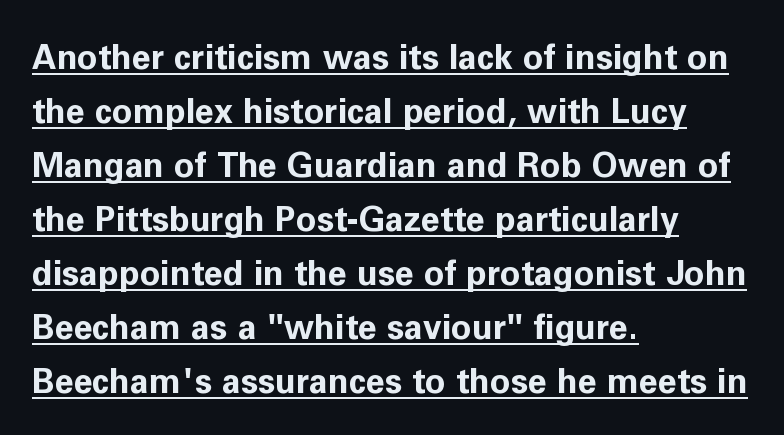
The image shows 34 px bold sans-serif type, upright; set left-aligned, normal line spacing (1.59x), normal letter spacing, underlined; low stroke contrast and a medium x-height.
